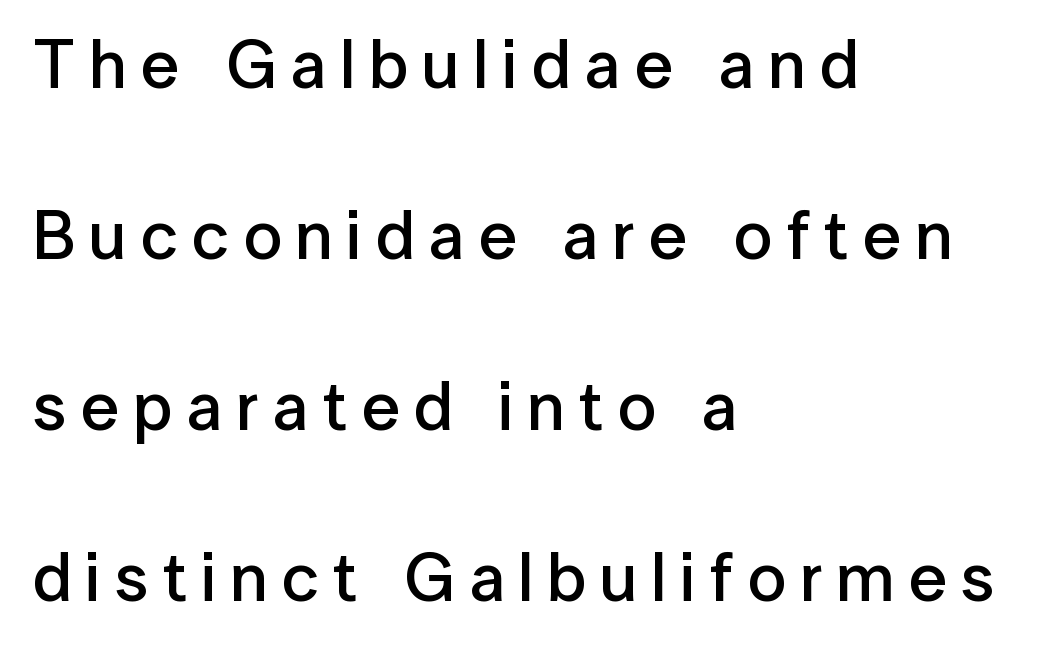
Q: Is the text bold? A: Semi-bold.
Q: Is the text italic (slanted)? A: No, it is upright.
Q: Is the typeface a serif or a sans-serif typeface? A: Sans-serif.
Q: Is the text underlined? A: No.
Q: How is the paragraph aligned? A: Left-aligned.
Q: Is the spacing between letters normal or unusually wide? A: Unusually wide.
Q: Is the spacing between lines tight, normal or loose? A: Loose.
Q: Width (condensed, normal, or wide)? A: Normal.
Q: Stroke contrast? A: Low.
Q: x-height? A: Medium.
Q: Monospaced? A: No.
